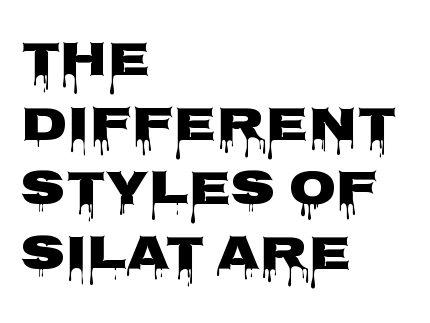
The block of text has a typical density, with ordinary space between rows. Nope, not italic — everything's standing straight. The rendering uses natural spacing where letterforms have individual widths. No extra tracking has been applied to these lines. Honestly, there is no underline to notice here at all. The font family rendered here belongs to the sans-serif group.
